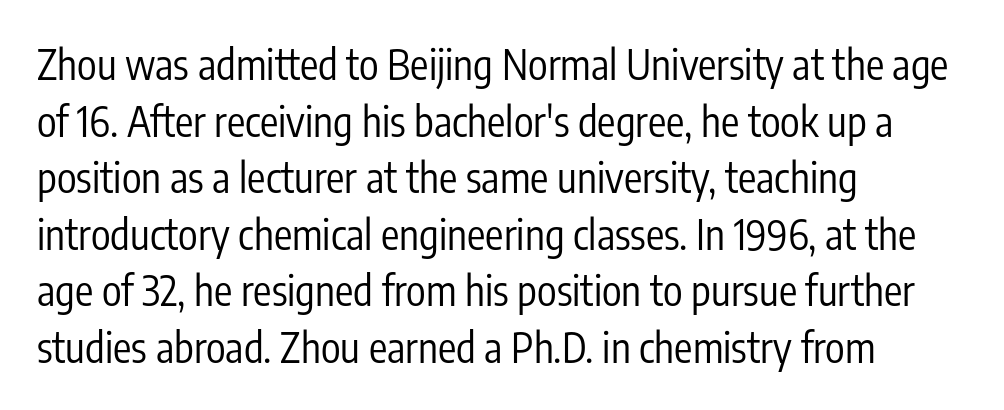
Q: Is the text bold? A: No.
Q: Is the text italic (slanted)? A: No, it is upright.
Q: Is the typeface a serif or a sans-serif typeface? A: Sans-serif.
Q: Is the text underlined? A: No.
Q: How is the paragraph aligned? A: Left-aligned.
Q: Is the spacing between letters normal or unusually wide? A: Normal.
Q: Is the spacing between lines tight, normal or loose? A: Normal.
Q: Width (condensed, normal, or wide)? A: Condensed.
Q: Stroke contrast? A: Low.
Q: x-height? A: Medium.
Q: Monospaced? A: No.
